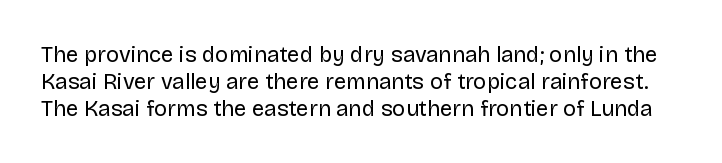
The image shows 22 px text type, upright; set line spacing 1.22x, normal letter spacing, not underlined.
